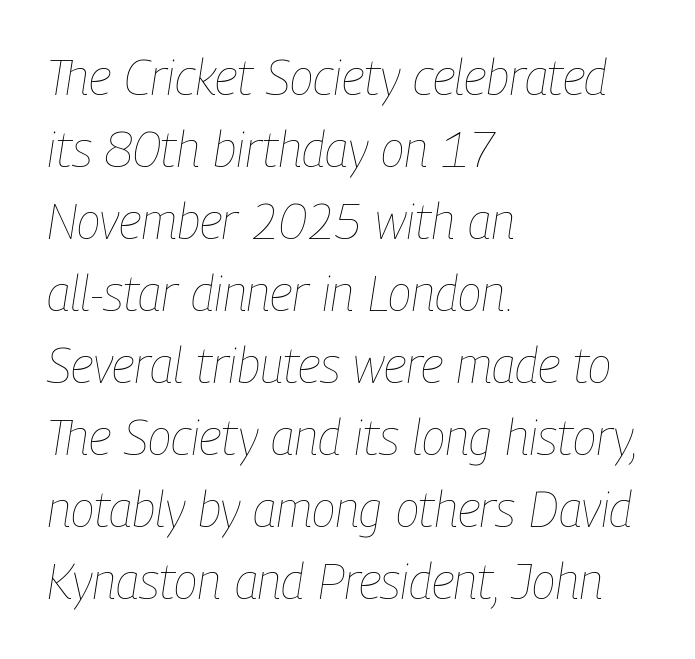
A typesetter would call this proportional, since set widths differ per character. The face used here has a pronounced slope to its letters. Characters follow at the spacing the type designer built in. Which margin do the lines hug? The left one — the right edge is uneven.
